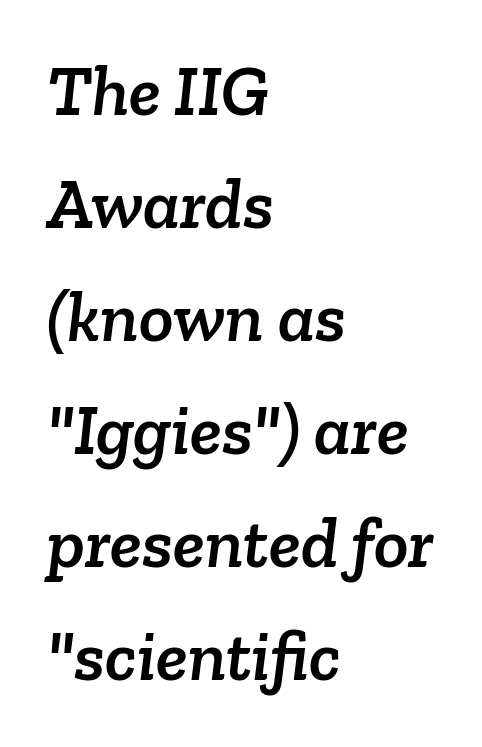
{"serif": "yes", "width": "normal", "stroke_contrast": "low", "x_height": "medium", "monospaced": "no", "underline": "no", "align": "left", "line_spacing": "normal", "line_spacing_ratio": 1.57, "letter_spacing": "normal", "letter_spacing_em": 0.0, "glyph_px": 72}
